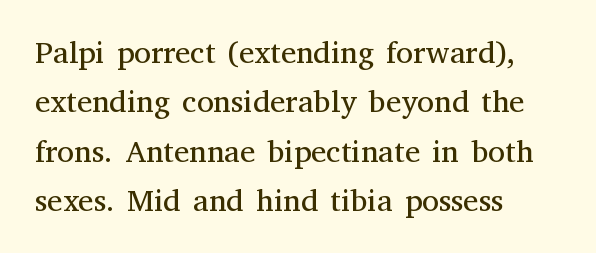
The image shows 31 px regular-weight serif type, upright; set left-aligned, normal line spacing (1.59x), normal letter spacing, not underlined; medium stroke contrast and a medium x-height.
